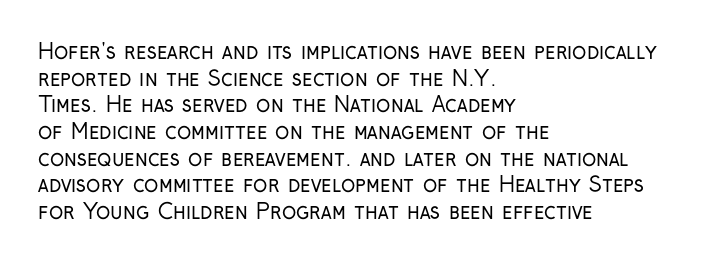
The image shows 21 px text type, upright; set left-aligned, normal line spacing (1.27x), normal letter spacing, not underlined.
